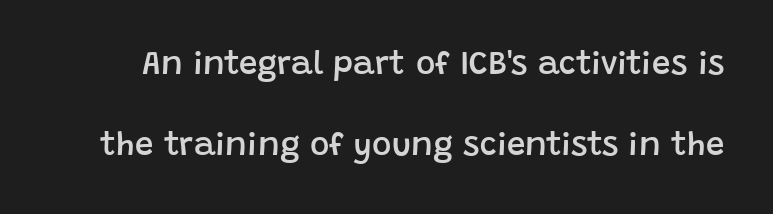
The image shows 33 px semibold sans-serif type, upright; set loose line spacing (2.46x), normal letter spacing, not underlined; low stroke contrast and a large x-height.
